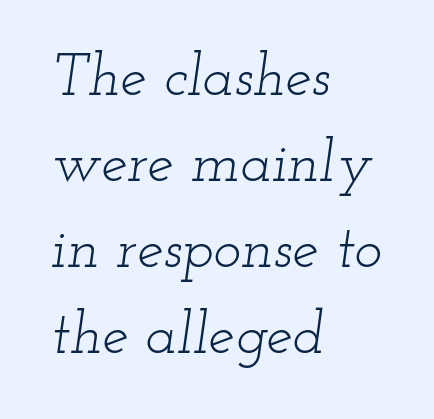
Whoever set this chose a conventional vertical rhythm. To sum up the face: it has serifs. Is this a heavy cut? Hardly; it is regular or lighter. In CSS terms this would be text-align: left.
